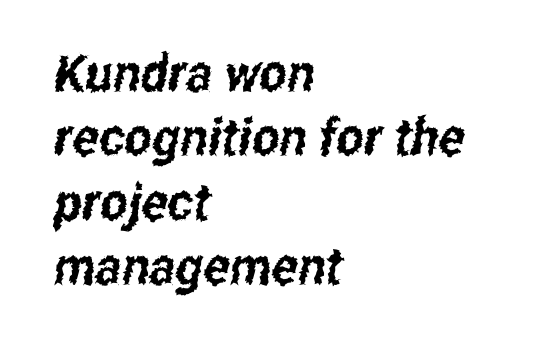
{"serif": "no", "width": "condensed", "stroke_contrast": "low", "x_height": "medium", "monospaced": "no", "underline": "no", "align": "left", "line_spacing_ratio": 1.24, "letter_spacing": "normal", "letter_spacing_em": 0.0, "glyph_px": 52}
